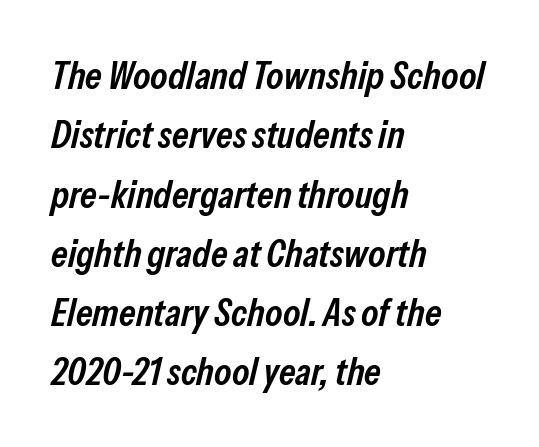
The image shows 39 px semibold, condensed type, italic (leaning right); set left-aligned, normal line spacing (1.52x), normal letter spacing, not underlined; low stroke contrast and a medium x-height.
